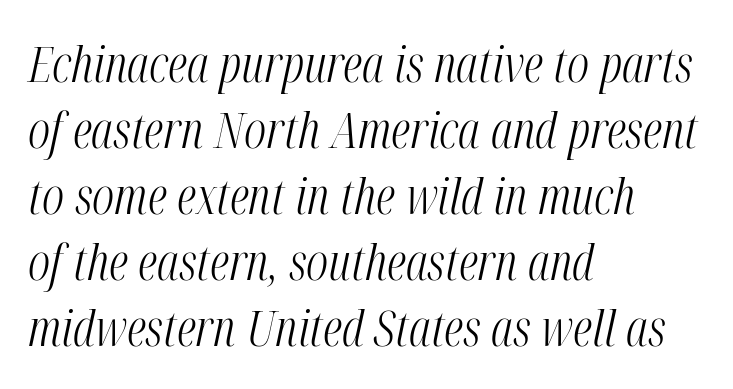
The zone under the glyphs is completely vacant. Look at the tracking — it's just the regular setting, nothing added. Compared with a centered layout, this one pins lines to the left instead. You could not count columns in this text — the font is proportionally spaced. The letters are slanted; this is an italic face.
